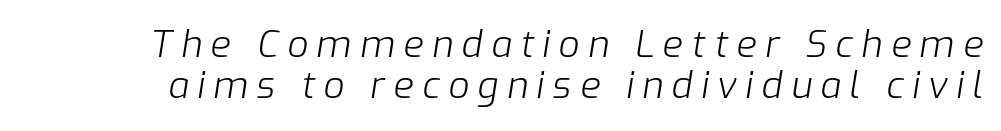
The image shows 37 px light type, italic (leaning right); set tight line spacing (1.11x), unusually wide letter spacing (+0.23 em), not underlined; low stroke contrast and a medium x-height.
